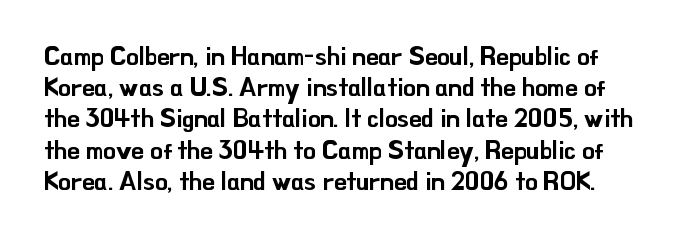
The image shows 25 px text type, upright; set normal line spacing (1.25x), normal letter spacing, not underlined.
